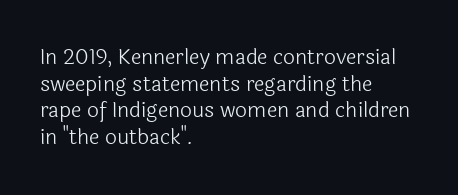
Q: Is the text bold? A: No.
Q: Is the text italic (slanted)? A: No, it is upright.
Q: Is the text underlined? A: No.
Q: How is the paragraph aligned? A: Left-aligned.
Q: Is the spacing between letters normal or unusually wide? A: Normal.
Q: Is the spacing between lines tight, normal or loose? A: Normal.
